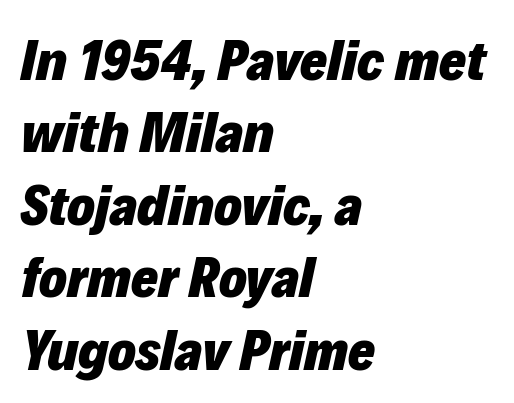
{"italic": "yes", "lean": "right", "slant_degrees": 12, "bold": "yes", "weight": "heavy", "width": "normal", "stroke_contrast": "low", "x_height": "medium", "monospaced": "no", "underline": "no", "align": "left", "line_spacing": "normal", "line_spacing_ratio": 1.25, "letter_spacing": "normal", "letter_spacing_em": 0.0, "glyph_px": 58}
